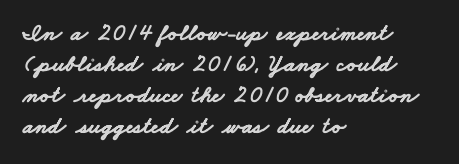
Q: Is the text bold? A: Yes.
Q: Is the text underlined? A: No.
Q: How is the paragraph aligned? A: Left-aligned.
Q: Is the spacing between letters normal or unusually wide? A: Normal.
Q: Is the spacing between lines tight, normal or loose? A: Normal.
